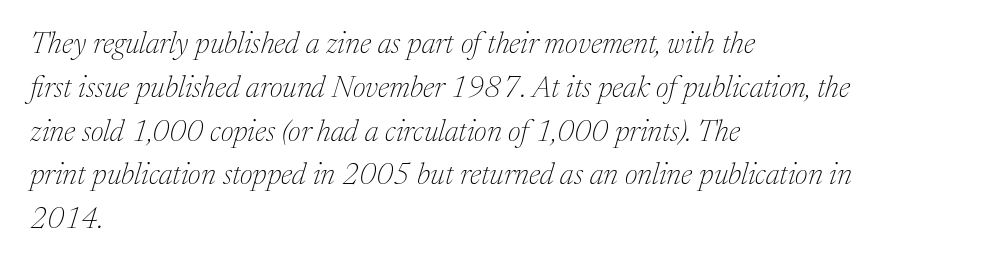
Q: Is the text bold? A: No.
Q: Is the text italic (slanted)? A: Yes, it leans right by about 17 degrees.
Q: Is the typeface a serif or a sans-serif typeface? A: Serif.
Q: Is the text underlined? A: No.
Q: How is the paragraph aligned? A: Left-aligned.
Q: Is the spacing between letters normal or unusually wide? A: Normal.
Q: Is the spacing between lines tight, normal or loose? A: Normal.
Q: Width (condensed, normal, or wide)? A: Normal.
Q: Stroke contrast? A: Medium.
Q: x-height? A: Medium.
Q: Monospaced? A: No.
